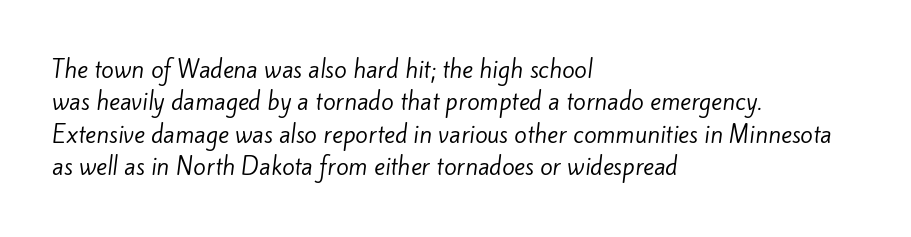
Successive baselines arrive at the customary interval. Standard letterfit; no display-style spreading of the glyphs. Any mark beneath the type? The region is blank. Every row of glyphs begins at an identical x-position on the left. The weight tops out at a normal text grade.
